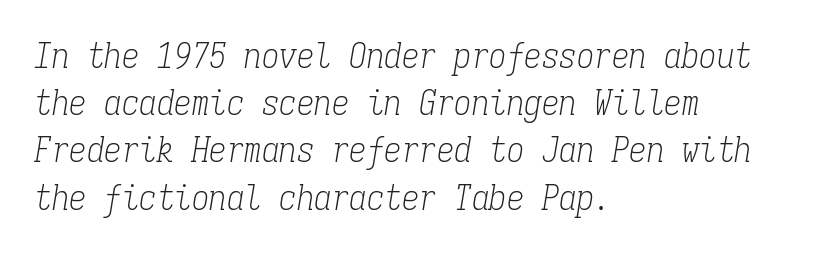
Heft: none added — not bold. The foot of each line stays bare and open. Typographically, this falls in the serif category. Here the designer chose a console-style face with uniform glyph widths.
